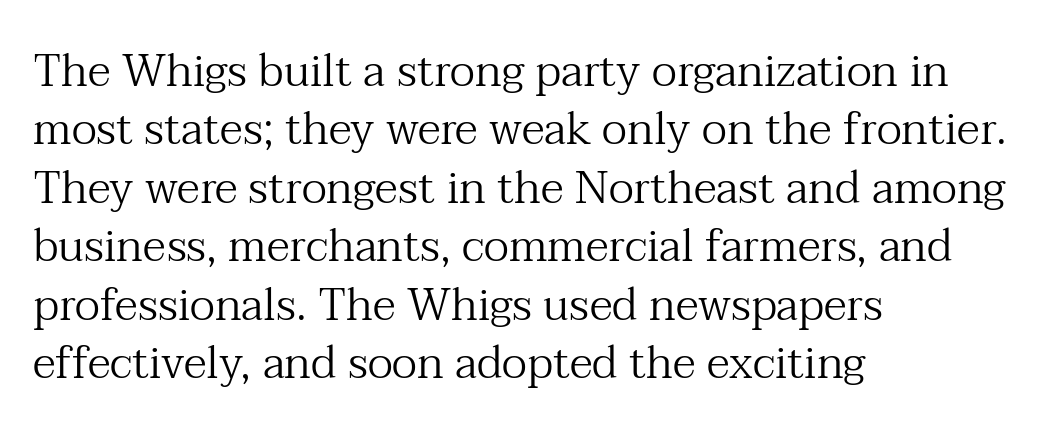
{"serif": "yes", "italic": "no", "bold": "no", "weight": "regular", "width": "normal", "stroke_contrast": "medium", "x_height": "medium", "monospaced": "no", "underline": "no", "align": "left", "line_spacing": "normal", "line_spacing_ratio": 1.3, "letter_spacing": "normal", "letter_spacing_em": 0.0, "glyph_px": 45}
